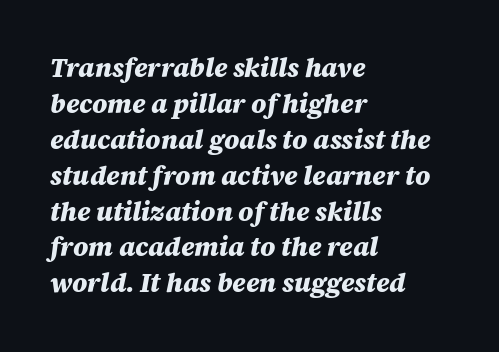
Every letter is thick-stroked: bold, no question. Each row of text sits above clean, open space. Summary of vertical rhythm: regular, with standard interline spacing. Compared with a centered layout, this one pins lines to the left instead.
